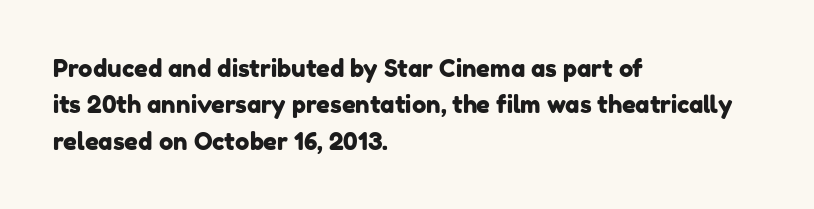
{"underline": "no", "align": "left", "line_spacing": "normal", "line_spacing_ratio": 1.52, "letter_spacing": "normal", "letter_spacing_em": 0.0, "glyph_px": 24}
